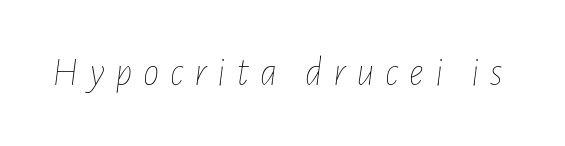
The image shows 41 px thin, condensed type, italic (leaning right); set unusually wide letter spacing (+0.26 em), not underlined; low stroke contrast and a medium x-height.
